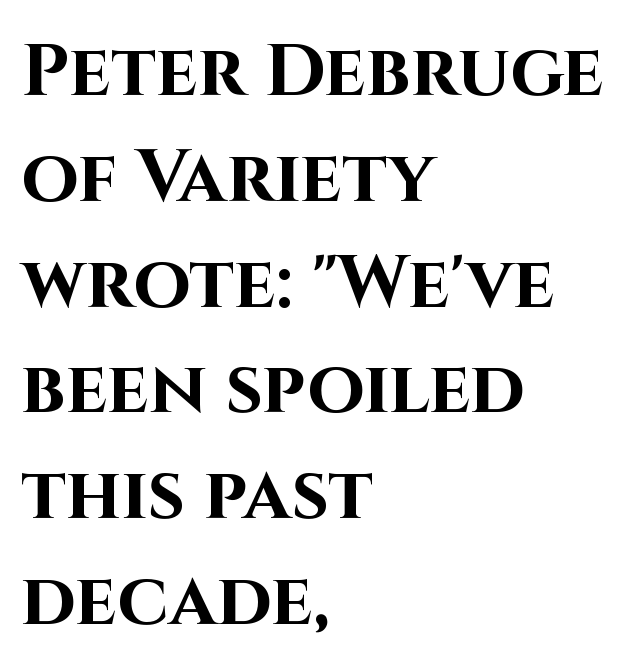
Think of a printed novel: that variable character pitch is what you see here. Spacing between characters is what you'd get straight out of the box. I'd describe the lettering as bold — thick and assertive. Characters remain perfectly vertical along every line. A typesetter would call this leading conventional body-copy spacing.
